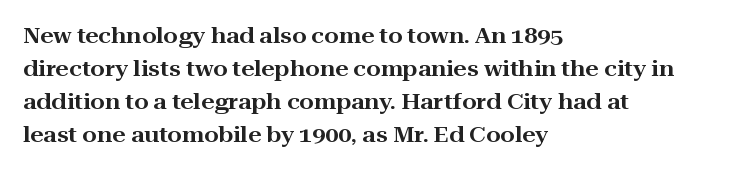
{"italic": "no", "underline": "no", "align": "left", "line_spacing": "normal", "line_spacing_ratio": 1.57, "letter_spacing": "normal", "letter_spacing_em": 0.0, "glyph_px": 21}
